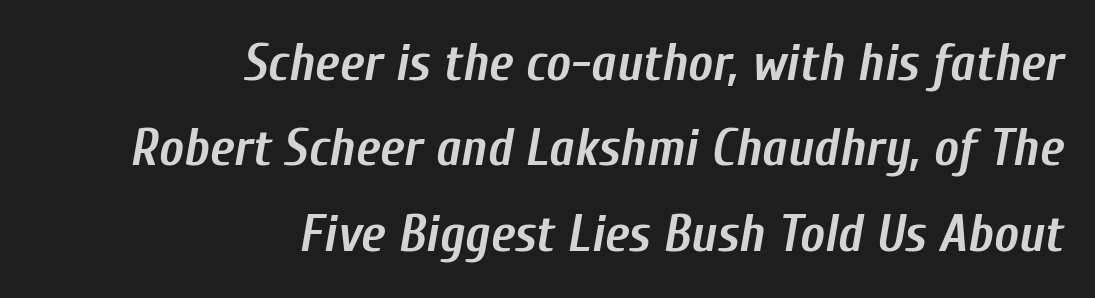
{"italic": "yes", "lean": "right", "slant_degrees": 10, "bold": "yes", "weight": "semibold", "width": "condensed", "stroke_contrast": "low", "x_height": "medium", "monospaced": "no", "underline": "no", "align": "right", "line_spacing": "normal", "line_spacing_ratio": 1.64, "letter_spacing": "normal", "letter_spacing_em": 0.0, "glyph_px": 52}
